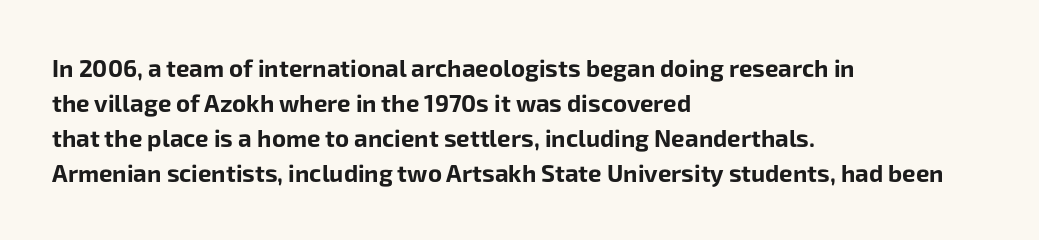
Q: Is the text bold? A: Yes.
Q: Is the text italic (slanted)? A: No, it is upright.
Q: Is the text underlined? A: No.
Q: How is the paragraph aligned? A: Left-aligned.
Q: Is the spacing between letters normal or unusually wide? A: Normal.
Q: Is the spacing between lines tight, normal or loose? A: Normal.
